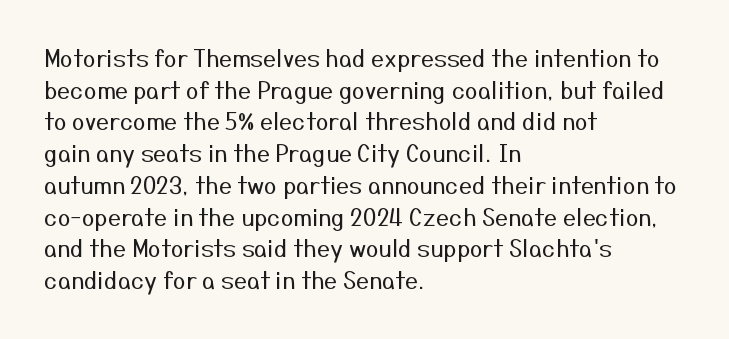
{"italic": "no", "bold": "no", "underline": "no", "align": "left", "line_spacing": "normal", "line_spacing_ratio": 1.38, "letter_spacing": "normal", "letter_spacing_em": 0.0, "glyph_px": 23}
